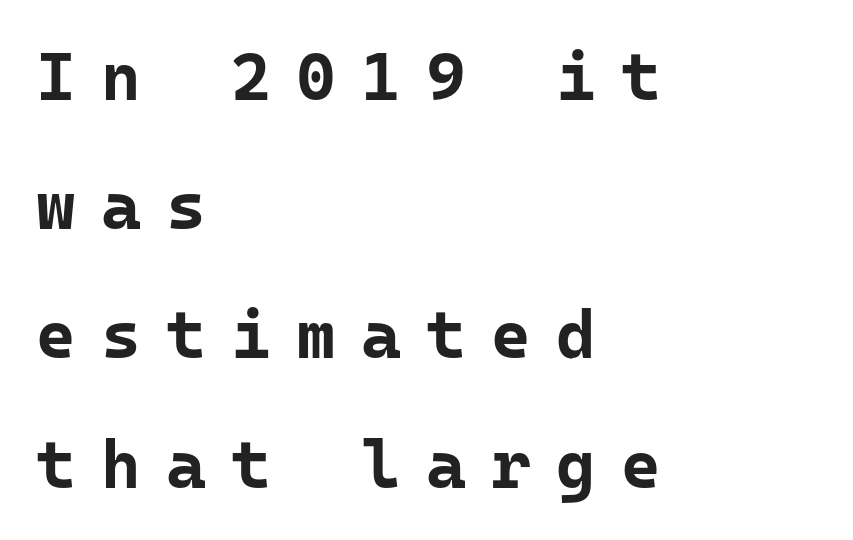
Q: Is the text bold? A: Yes.
Q: Is the text italic (slanted)? A: No, it is upright.
Q: Is the typeface a serif or a sans-serif typeface? A: Sans-serif.
Q: Is the text underlined? A: No.
Q: How is the paragraph aligned? A: Left-aligned.
Q: Is the spacing between letters normal or unusually wide? A: Unusually wide.
Q: Is the spacing between lines tight, normal or loose? A: Loose.
Q: Width (condensed, normal, or wide)? A: Normal.
Q: Stroke contrast? A: Low.
Q: x-height? A: Medium.
